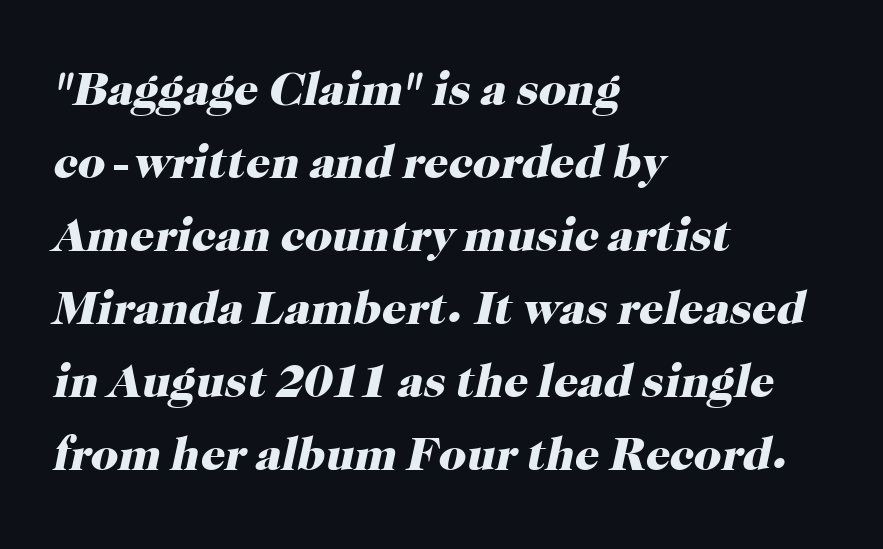
The image shows 48 px heavy serif type, italic (leaning right); set left-aligned, normal line spacing (1.52x), normal letter spacing, not underlined; high stroke contrast and a medium x-height.
